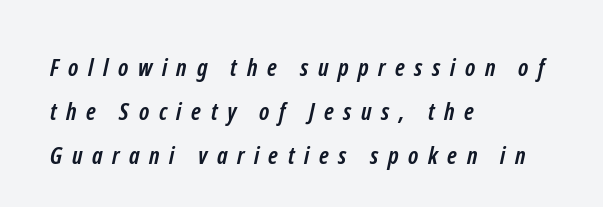
Q: Is the text bold? A: Yes.
Q: Is the text underlined? A: No.
Q: How is the paragraph aligned? A: Left-aligned.
Q: Is the spacing between letters normal or unusually wide? A: Unusually wide.
